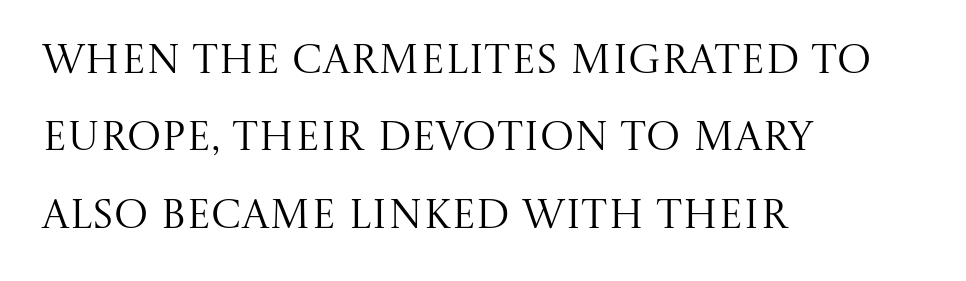
You could not count columns in this text — the font is proportionally spaced. Every stem runs plumb, perpendicular to the baseline. Where is the straight margin? On the left. Plain, unruled lines of type.
